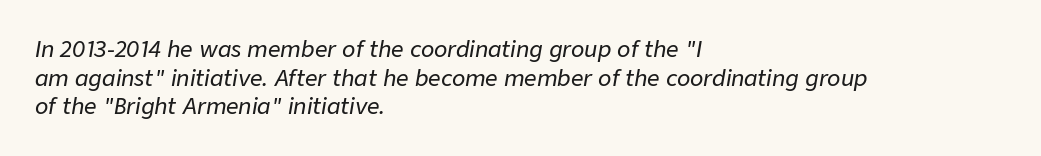
The image shows 22 px text type, italic (leaning right); set left-aligned, normal line spacing (1.3x), normal letter spacing, not underlined.
